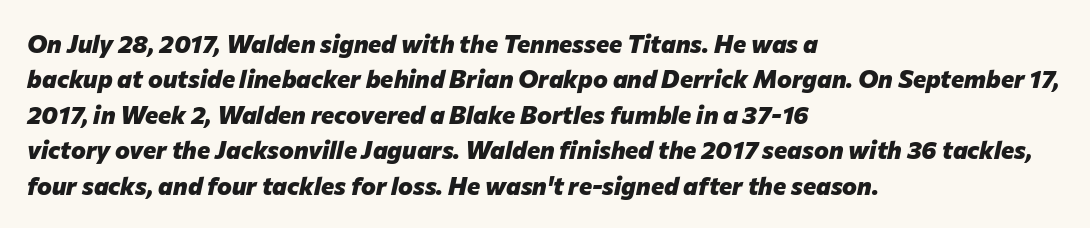
{"italic": "yes", "lean": "right", "slant_degrees": 12, "bold": "yes", "underline": "no", "align": "left", "line_spacing": "normal", "line_spacing_ratio": 1.42, "letter_spacing": "normal", "letter_spacing_em": 0.0, "glyph_px": 25}
